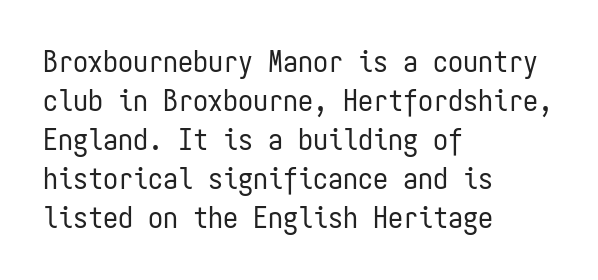
The image shows 30 px regular-weight, condensed sans-serif type, upright, monospaced; set left-aligned, normal line spacing (1.3x), normal letter spacing, not underlined; low stroke contrast and a medium x-height.
